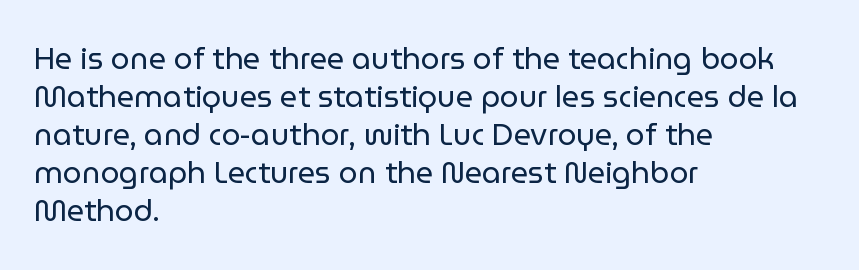
The image shows 30 px regular-weight sans-serif type, upright; set left-aligned, normal line spacing (1.27x), normal letter spacing, not underlined; low stroke contrast and a medium x-height.
